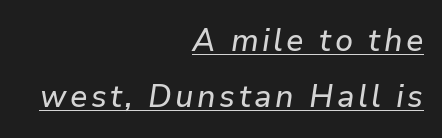
The image shows 31 px text type, italic (leaning right); set right-aligned, line spacing 1.81x, underlined; low stroke contrast and a medium x-height.
